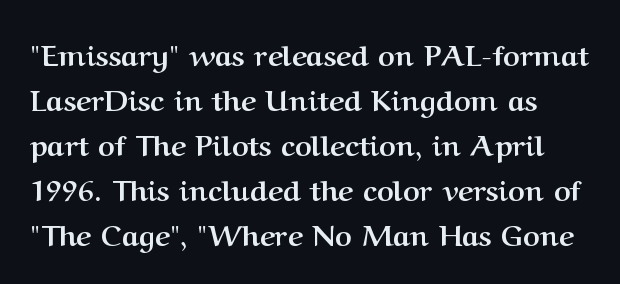
Q: Is the text bold? A: Yes.
Q: Is the text italic (slanted)? A: No, it is upright.
Q: Is the typeface a serif or a sans-serif typeface? A: Serif.
Q: Is the text underlined? A: No.
Q: Is the spacing between letters normal or unusually wide? A: Normal.
Q: Is the spacing between lines tight, normal or loose? A: Normal.
Q: Width (condensed, normal, or wide)? A: Normal.
Q: Stroke contrast? A: Medium.
Q: x-height? A: Medium.
Q: Monospaced? A: No.
